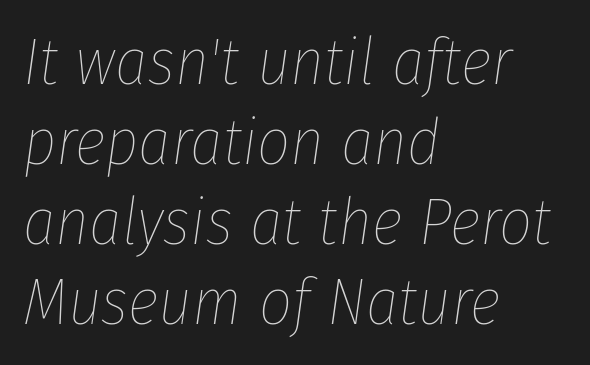
{"italic": "yes", "lean": "right", "slant_degrees": 8, "bold": "no", "weight": "thin", "width": "condensed", "stroke_contrast": "low", "x_height": "medium", "monospaced": "no", "underline": "no", "align": "left", "line_spacing_ratio": 1.23, "letter_spacing": "normal", "letter_spacing_em": 0.0, "glyph_px": 65}
